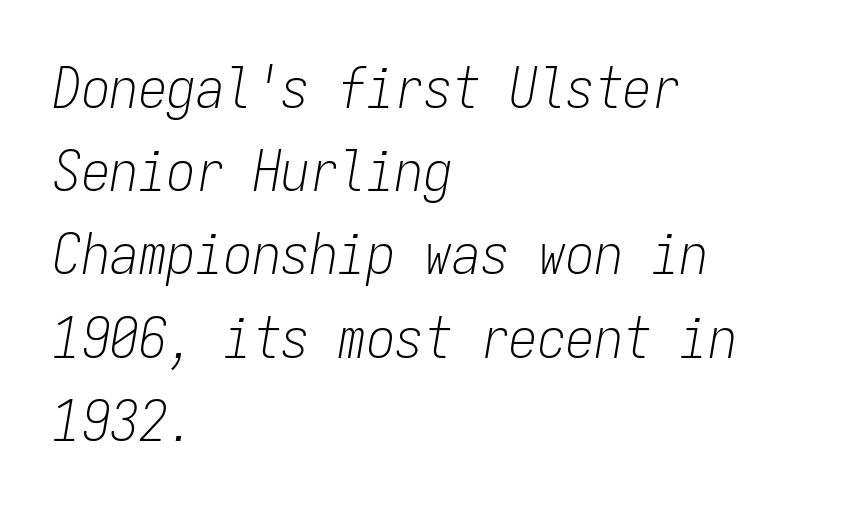
The image shows 57 px light, condensed type, italic (leaning right), monospaced; set left-aligned, normal line spacing (1.46x), normal letter spacing, not underlined; low stroke contrast and a medium x-height.
